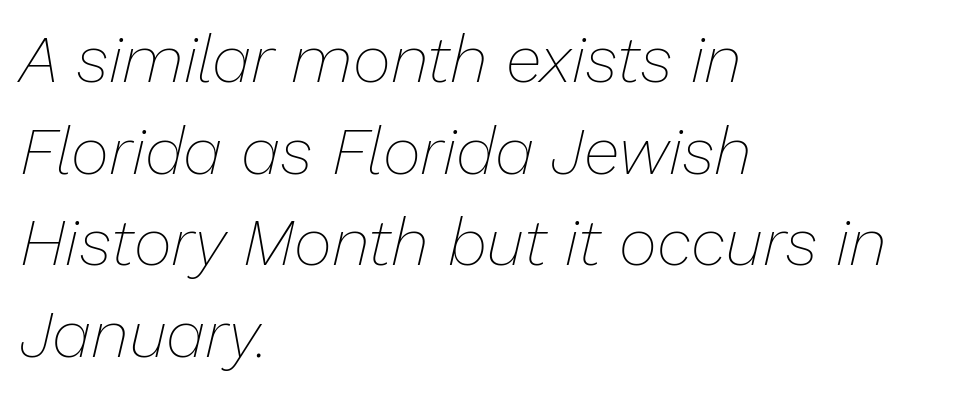
The image shows 66 px thin type, italic (leaning right); set left-aligned, normal line spacing (1.39x), normal letter spacing, not underlined; low stroke contrast and a medium x-height.
